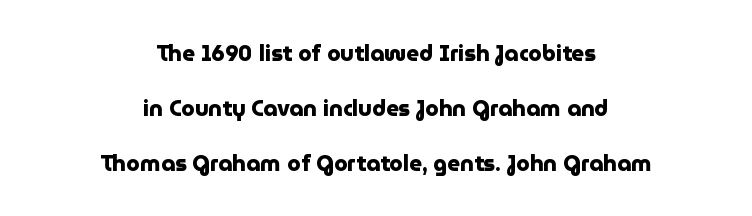
The image shows 22 px bold type, upright; set centered, loose line spacing (2.49x), normal letter spacing, not underlined.
